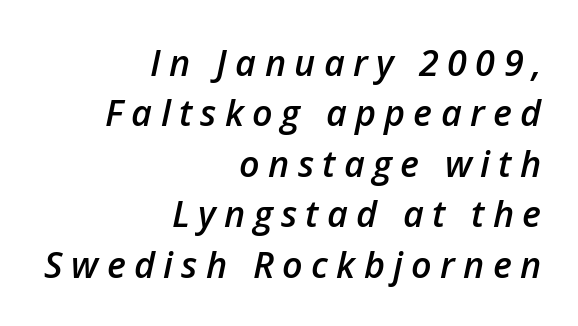
Q: Is the text bold? A: Semi-bold.
Q: Is the text italic (slanted)? A: Yes, it leans right by about 12 degrees.
Q: Is the text underlined? A: No.
Q: How is the paragraph aligned? A: Right-aligned.
Q: Is the spacing between letters normal or unusually wide? A: Unusually wide.
Q: Is the spacing between lines tight, normal or loose? A: Normal.
Q: Width (condensed, normal, or wide)? A: Normal.
Q: Stroke contrast? A: Low.
Q: x-height? A: Medium.
Q: Monospaced? A: No.
